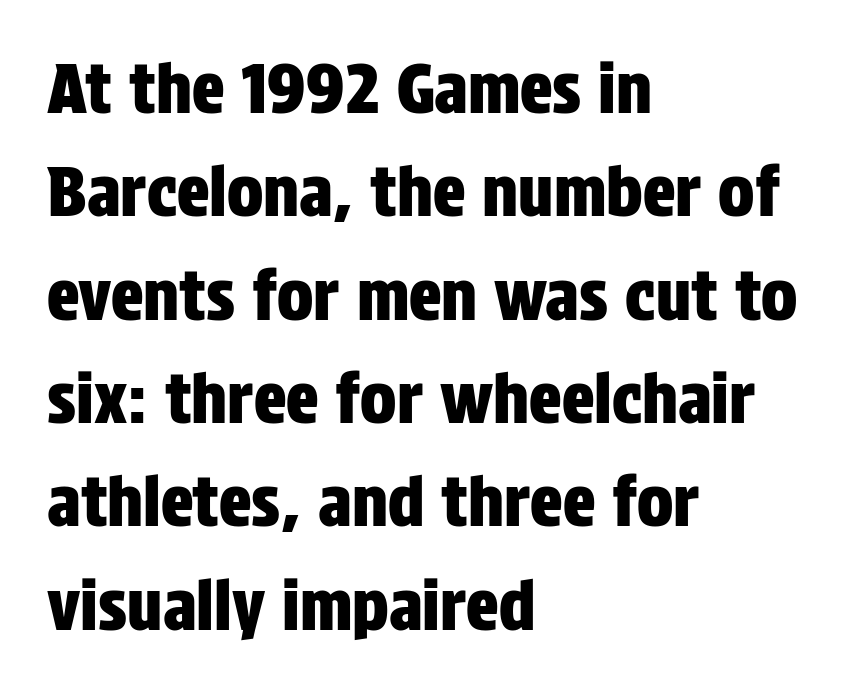
Compared with typical paragraphs, the rows here are spaced about the same. Characters remain perfectly vertical along every line. This sample is left-justified, so line endings fall wherever the words run out. The string is rendered with underlining switched off.
